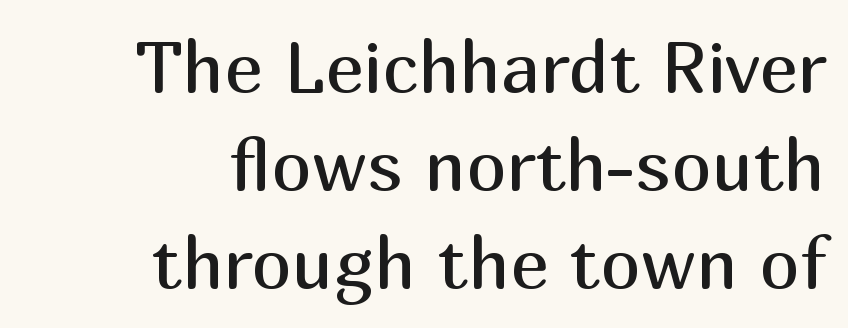
The lettering stays uniformly vertical, giving the passage a roman look. The passage shown is not underscored anywhere. A typesetter would call this zero additional tracking. Notice how descenders clear the ascenders below comfortably — that's standard leading.
